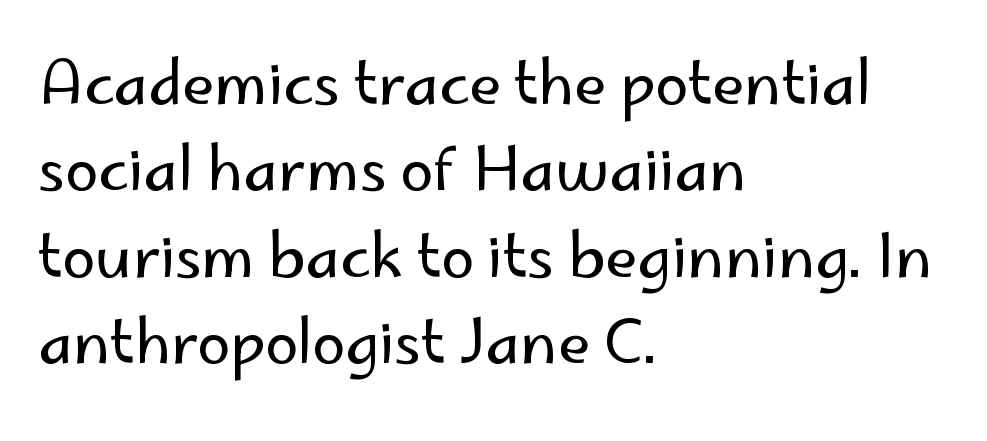
Q: Is the text bold? A: No.
Q: Is the text italic (slanted)? A: No, it is upright.
Q: Is the typeface a serif or a sans-serif typeface? A: Sans-serif.
Q: Is the text underlined? A: No.
Q: How is the paragraph aligned? A: Left-aligned.
Q: Is the spacing between letters normal or unusually wide? A: Normal.
Q: Is the spacing between lines tight, normal or loose? A: Normal.
Q: Width (condensed, normal, or wide)? A: Normal.
Q: Stroke contrast? A: Low.
Q: x-height? A: Small.
Q: Monospaced? A: No.
